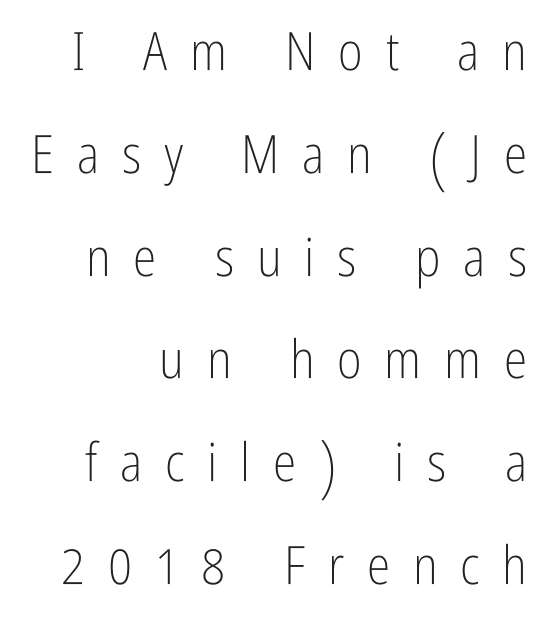
Words appear elongated and porous because spacing is wide. In terms of letterform style, serifs are entirely absent. Upright lettering throughout. Decoration check: the copy has no underline.
